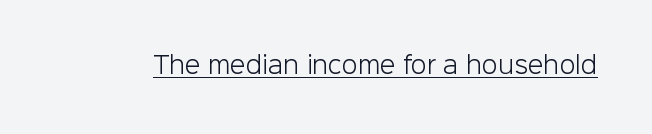
Q: Is the text bold? A: No.
Q: Is the text italic (slanted)? A: No, it is upright.
Q: Is the text underlined? A: Yes.
Q: Is the spacing between letters normal or unusually wide? A: Normal.
